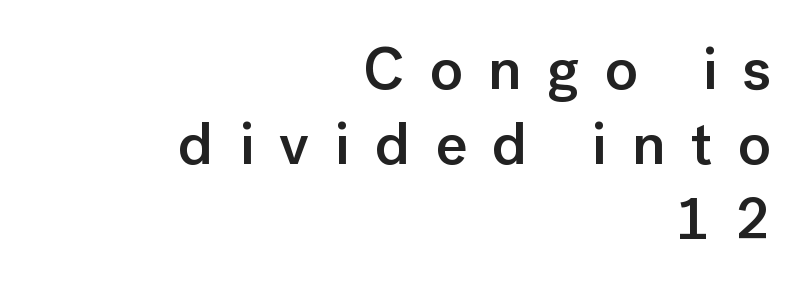
Notice how descenders clear the ascenders below comfortably — that's standard leading. The strokes are fattened partway — semibold, not bold. Loose tracking; the words dissolve into strings of separated letters. The space directly below the letters is spotless. Do the characters align in a grid? No, the font is proportional.
